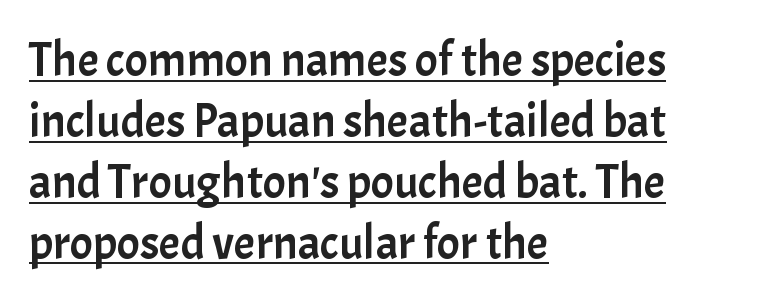
This is roman type, the default non-slanted kind. Letterform terminals end flat and unadorned throughout the passage. Proportional: the letters do not fall into vertical columns. Has an underline been added? It has. Casual observation: everything's shoved over to the left. Compared with typical body copy, the letter spacing here is the same.
